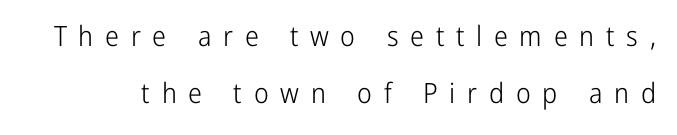
Q: Is the text bold? A: No.
Q: Is the text italic (slanted)? A: No, it is upright.
Q: Is the typeface a serif or a sans-serif typeface? A: Sans-serif.
Q: Is the text underlined? A: No.
Q: Is the spacing between letters normal or unusually wide? A: Unusually wide.
Q: Is the spacing between lines tight, normal or loose? A: Loose.
Q: Width (condensed, normal, or wide)? A: Condensed.
Q: Stroke contrast? A: Low.
Q: x-height? A: Medium.
Q: Monospaced? A: No.
